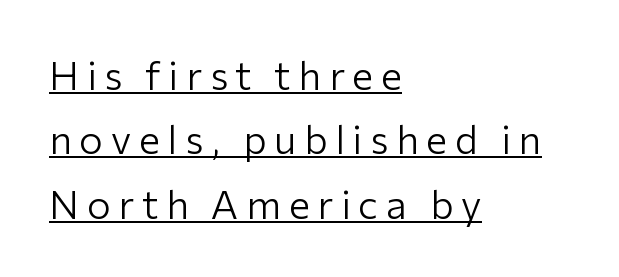
This is the regular roman posture of the typeface. Think of a printed novel: that variable character pitch is what you see here. Like a heading marked for emphasis, these lines bear an underscore. Is the stroke heavy? The answer is a plain regular-or-lighter.
